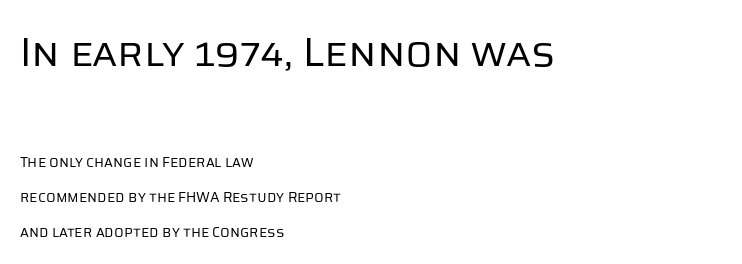
The space beneath each line is pristine and unruled. The rendering anchors every line to the left-hand side. The designer went with a sans here, leaving each stem footless. This sample trades compactness for vertical openness between lines.
